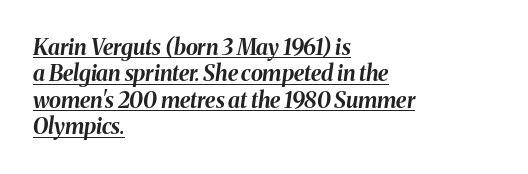
{"italic": "yes", "lean": "right", "slant_degrees": 8, "bold": "yes", "underline": "yes", "align": "left", "line_spacing_ratio": 1.2, "letter_spacing": "normal", "letter_spacing_em": 0.0, "glyph_px": 22}
